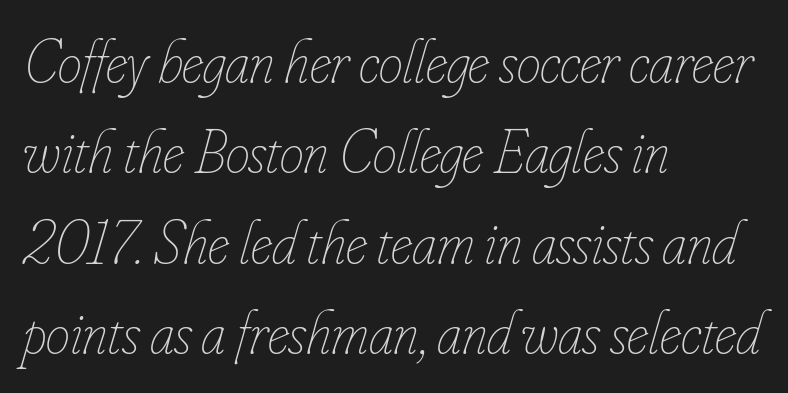
All the whitespace from short lines collects on the right. Character widths vary here, with narrow letters taking less room than wide ones. Slanted lettering throughout. Default kerning and tracking; the words read as compact shapes. Nothing heavy about these letters — not bold at all.
